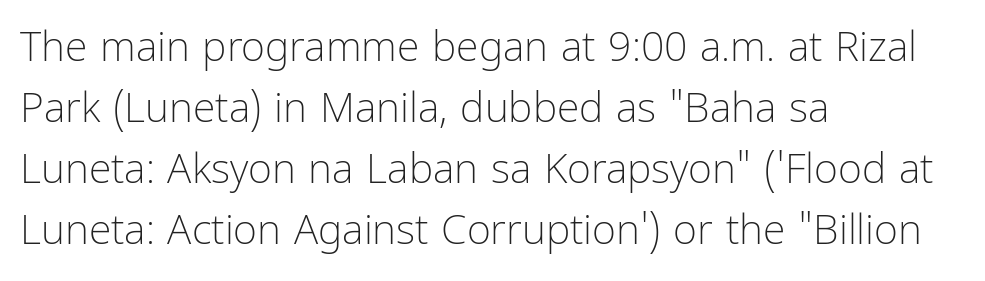
Leading: standard. Stroke terminals: plain, sans-serif. Designer's note — italics off, roman on. Honestly, the letter spacing is just normal — you wouldn't notice it. The letterforms sit at book weight or below.
